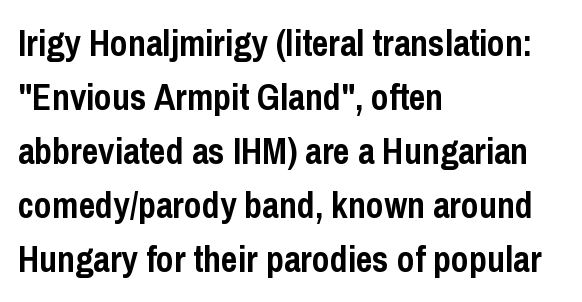
The image shows 36 px semibold, condensed sans-serif type, upright; set left-aligned, normal line spacing (1.5x), normal letter spacing, not underlined; low stroke contrast and a medium x-height.
